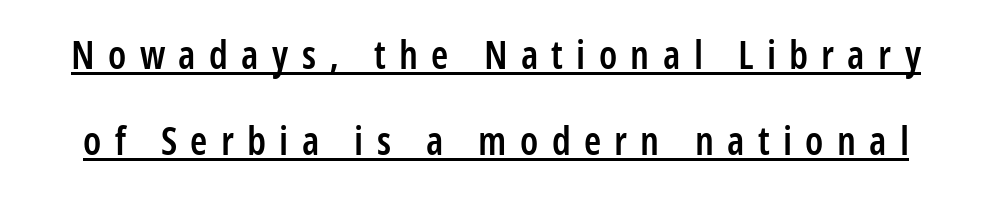
The image shows 39 px semibold, condensed sans-serif type, upright; set loose line spacing (2.2x), unusually wide letter spacing (+0.34 em), underlined; low stroke contrast and a medium x-height.
